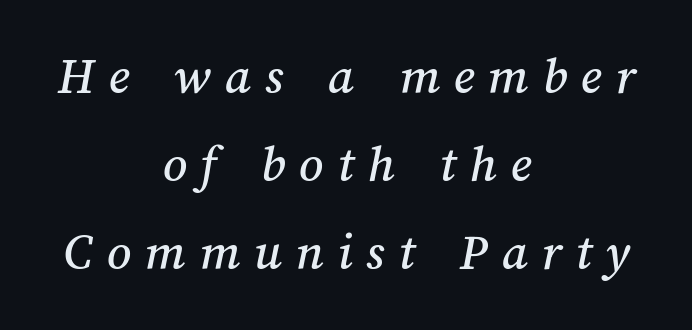
The image shows 53 px text type; set centered, normal line spacing (1.66x), unusually wide letter spacing (+0.26 em), not underlined; medium stroke contrast and a medium x-height.
